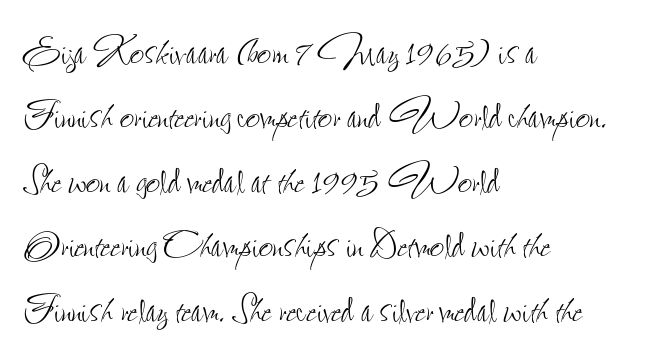
The image shows 50 px thin, condensed type; set left-aligned, normal line spacing (1.29x), normal letter spacing, not underlined; low stroke contrast and a small x-height.
